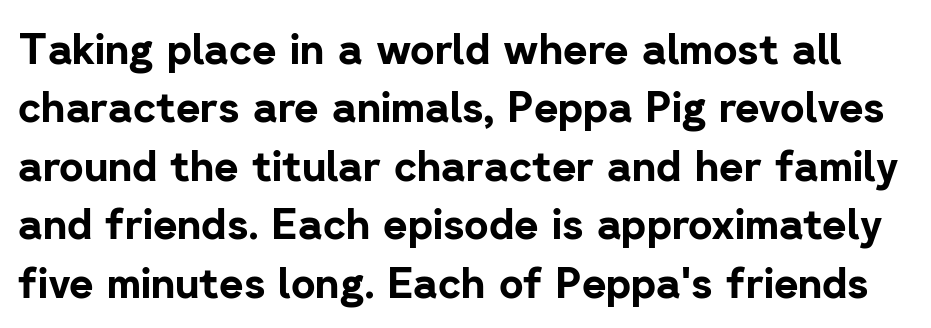
In terms of posture, this sample is upright. A dark, heavy texture on the line: the type is bold. Unmarked baselines from the first word to the last. The passage shown is typeset with a sans-serif family. Think of a printed novel: that variable character pitch is what you see here. The space between consecutive lines is moderate.
